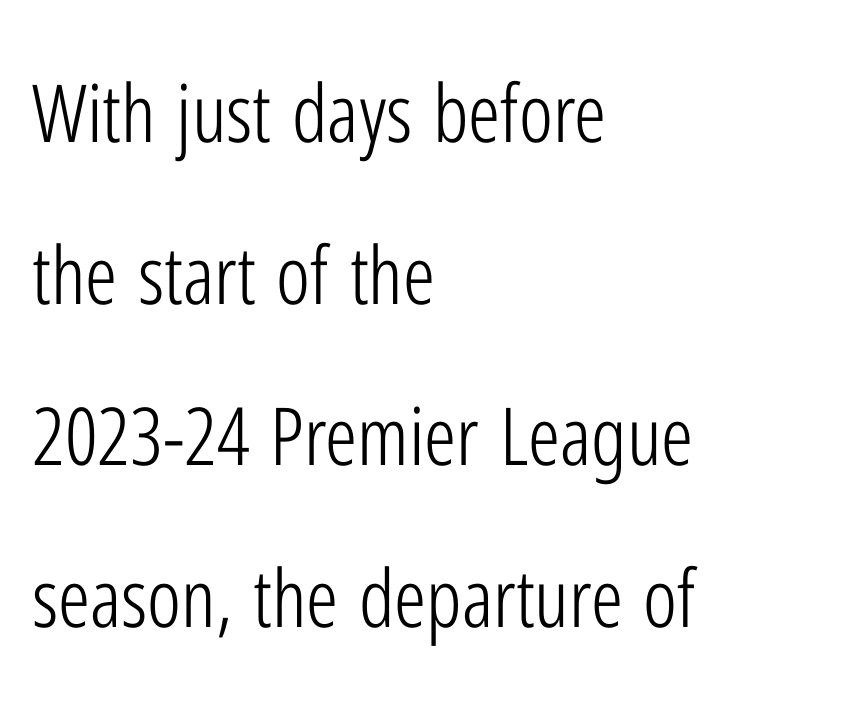
{"serif": "no", "italic": "no", "bold": "no", "weight": "light", "width": "condensed", "stroke_contrast": "low", "x_height": "medium", "monospaced": "no", "underline": "no", "align": "left", "line_spacing": "loose", "line_spacing_ratio": 2.02, "letter_spacing": "normal", "letter_spacing_em": 0.0, "glyph_px": 80}
